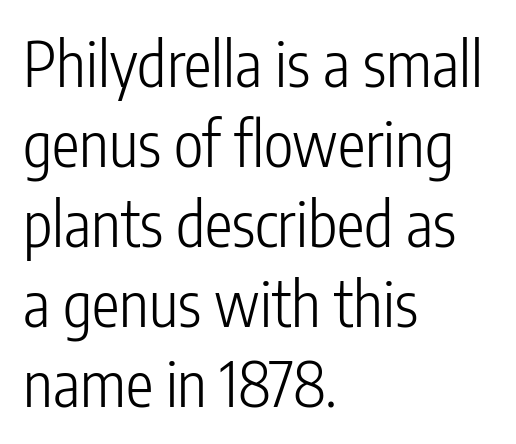
Descenders are the only things crossing below the line. Compared with a centered layout, this one pins lines to the left instead. The face used here is proportionally spaced, like ordinary book or web type. You can tell it's not italic because the verticals are truly vertical. Type style note: lacks serifs. The designer left line spacing at the default.
